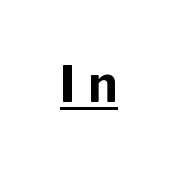
The words here are underlined. Letterform terminals end flat and unadorned throughout the passage. Posture: straight, roman, zero tilt. Is the type bold? Yes — the strokes are clearly thick and heavy. Looks like regular typesetting: each glyph gets only the width it needs.
